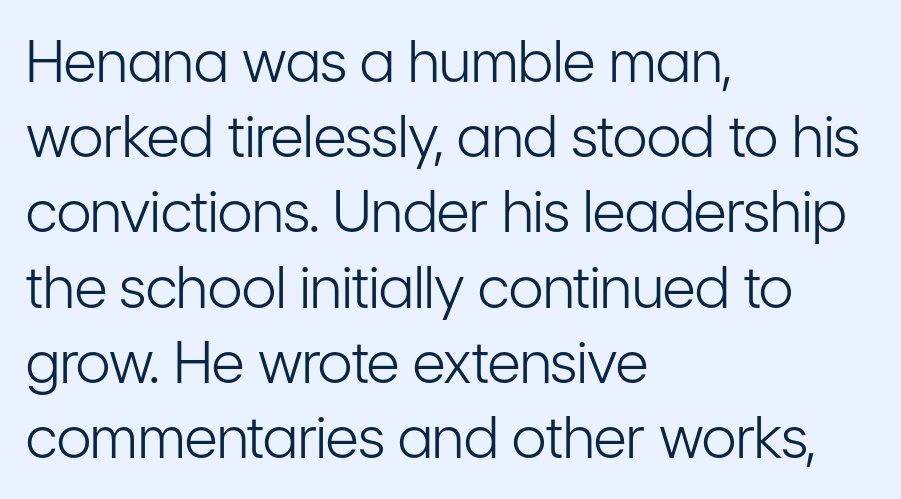
The gaps between neighbouring characters are ordinary and unremarkable. The glyphs in this specimen are sans serif. Think standard paragraph weight, or any step lighter than that. Bare-footed words on every line. Interline gaps are of average width in this sample.
